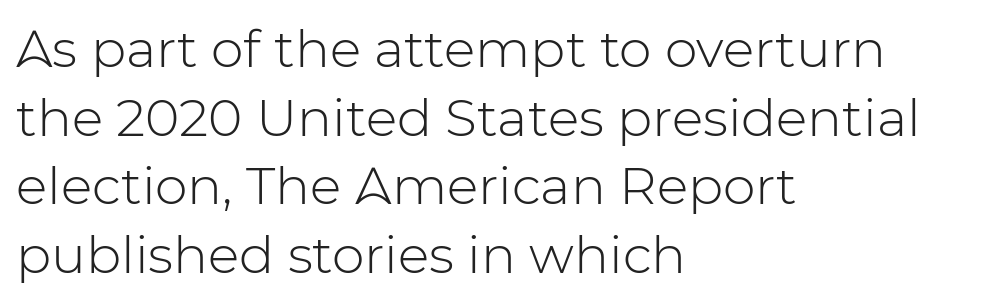
{"serif": "no", "italic": "no", "bold": "no", "weight": "light", "width": "normal", "stroke_contrast": "low", "x_height": "medium", "monospaced": "no", "underline": "no", "align": "left", "line_spacing": "normal", "line_spacing_ratio": 1.32, "letter_spacing": "normal", "letter_spacing_em": 0.0, "glyph_px": 52}
